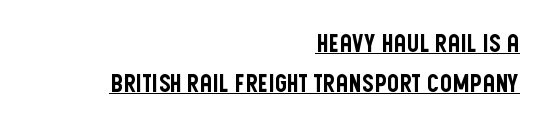
Q: Is the text italic (slanted)? A: No, it is upright.
Q: Is the text underlined? A: Yes.
Q: How is the paragraph aligned? A: Right-aligned.
Q: Is the spacing between letters normal or unusually wide? A: Normal.
Q: Is the spacing between lines tight, normal or loose? A: Normal.
